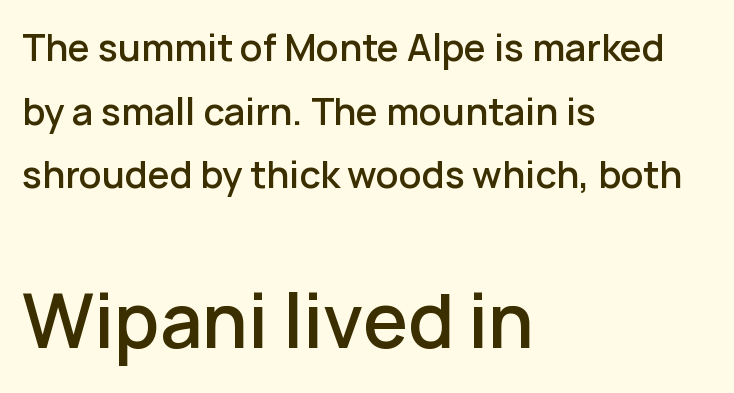
{"serif": "no", "italic": "no", "bold": "semi", "weight": "semibold", "width": "normal", "stroke_contrast": "low", "x_height": "medium", "monospaced": "no", "underline": "no", "align": "left", "line_spacing_ratio": 1.77, "letter_spacing": "normal", "letter_spacing_em": 0.0, "larger_block": "second", "size_ratio": 2.0, "glyph_px": 72}
